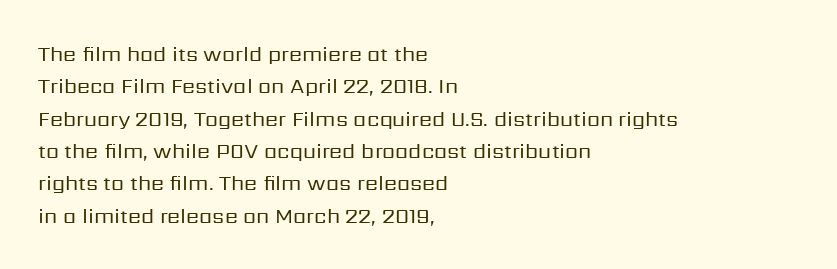
Q: Is the text bold? A: No.
Q: Is the text italic (slanted)? A: No, it is upright.
Q: Is the text underlined? A: No.
Q: How is the paragraph aligned? A: Left-aligned.
Q: Is the spacing between letters normal or unusually wide? A: Normal.
Q: Is the spacing between lines tight, normal or loose? A: Normal.
